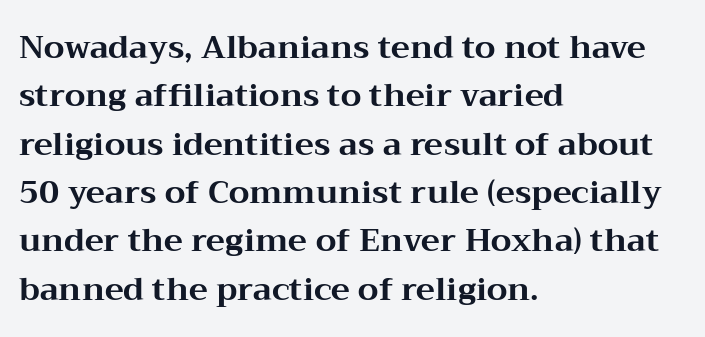
The image shows 32 px bold, wide serif type, upright; set left-aligned, normal line spacing (1.51x), normal letter spacing, not underlined; medium stroke contrast and a medium x-height.
